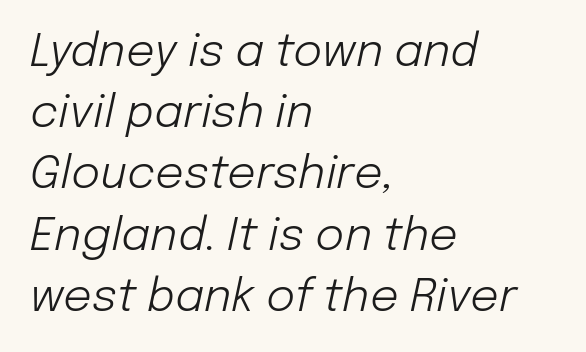
{"italic": "yes", "lean": "right", "slant_degrees": 12, "bold": "no", "weight": "light", "width": "normal", "stroke_contrast": "low", "x_height": "medium", "monospaced": "no", "underline": "no", "align": "left", "line_spacing": "normal", "line_spacing_ratio": 1.36, "letter_spacing": "normal", "letter_spacing_em": 0.0, "glyph_px": 45}
